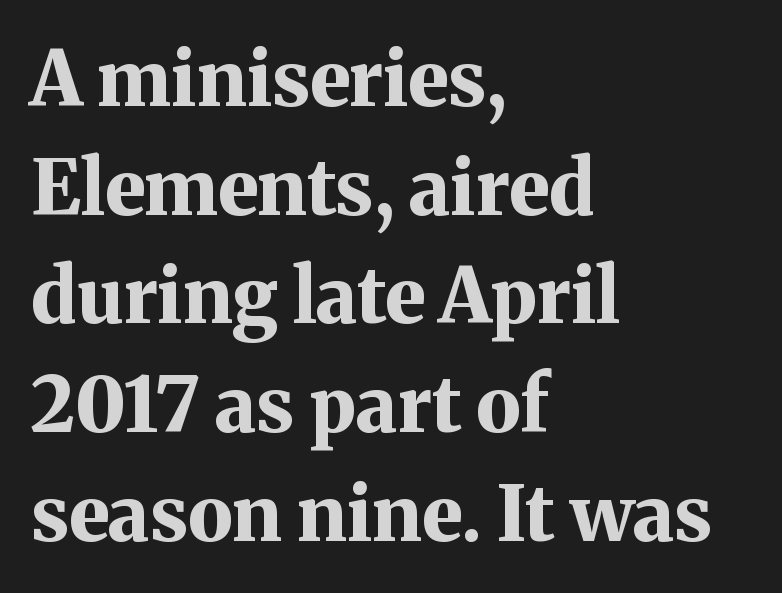
The image shows 76 px bold serif type, upright; set left-aligned, normal line spacing (1.43x), normal letter spacing, not underlined; medium stroke contrast and a medium x-height.
